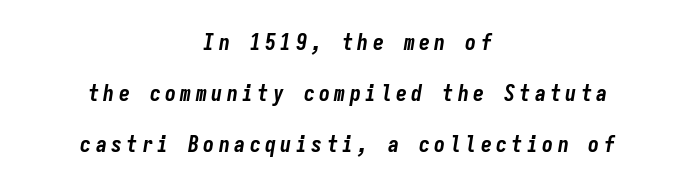
Q: Is the text bold? A: Yes.
Q: Is the text italic (slanted)? A: Yes, it leans right by about 9 degrees.
Q: Is the text underlined? A: No.
Q: How is the paragraph aligned? A: Centered.
Q: Is the spacing between letters normal or unusually wide? A: Unusually wide.
Q: Is the spacing between lines tight, normal or loose? A: Loose.
